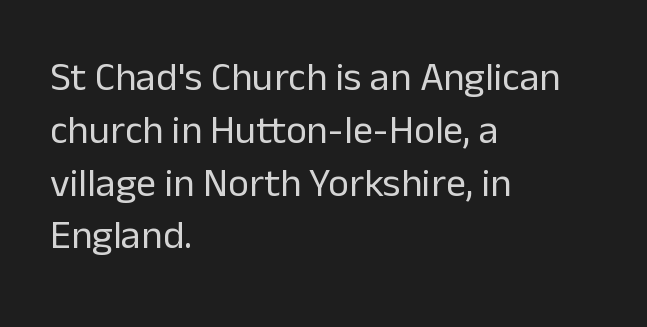
Q: Is the text bold? A: No.
Q: Is the text italic (slanted)? A: No, it is upright.
Q: Is the typeface a serif or a sans-serif typeface? A: Sans-serif.
Q: Is the text underlined? A: No.
Q: How is the paragraph aligned? A: Left-aligned.
Q: Is the spacing between letters normal or unusually wide? A: Normal.
Q: Is the spacing between lines tight, normal or loose? A: Normal.
Q: Width (condensed, normal, or wide)? A: Normal.
Q: Stroke contrast? A: Low.
Q: x-height? A: Medium.
Q: Monospaced? A: No.
